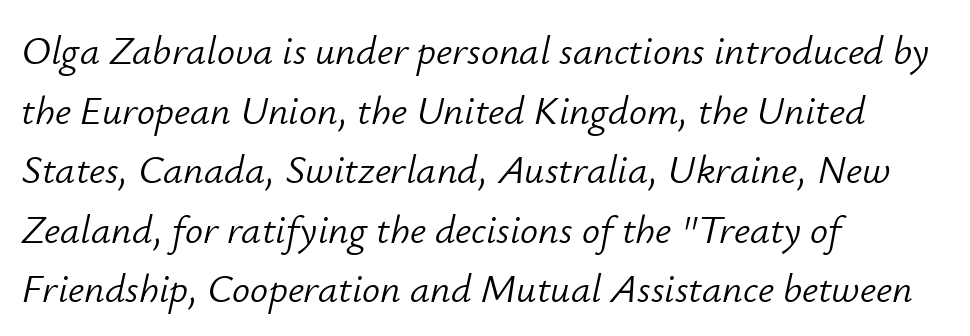
{"italic": "yes", "lean": "right", "slant_degrees": 12, "bold": "no", "weight": "light", "width": "normal", "stroke_contrast": "low", "x_height": "small", "monospaced": "no", "underline": "no", "align": "left", "line_spacing": "normal", "line_spacing_ratio": 1.49, "letter_spacing": "normal", "letter_spacing_em": 0.0, "glyph_px": 40}
